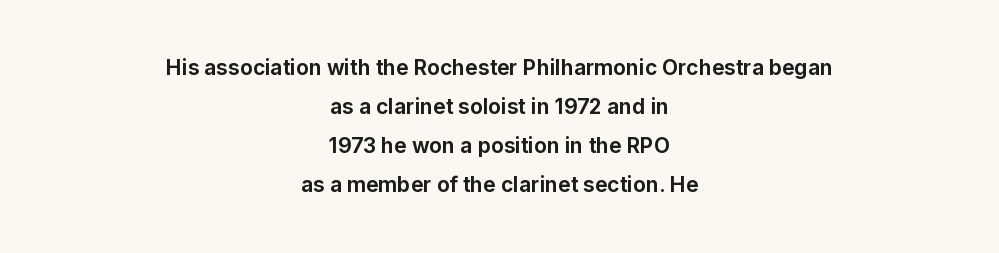
The gap between lines stays unmarked. Tracking value appears to be zero — textbook default spacing. The rendering positions every line midway between the sides. The passage shown is emphatically bold. Every stem runs plumb, perpendicular to the baseline.
